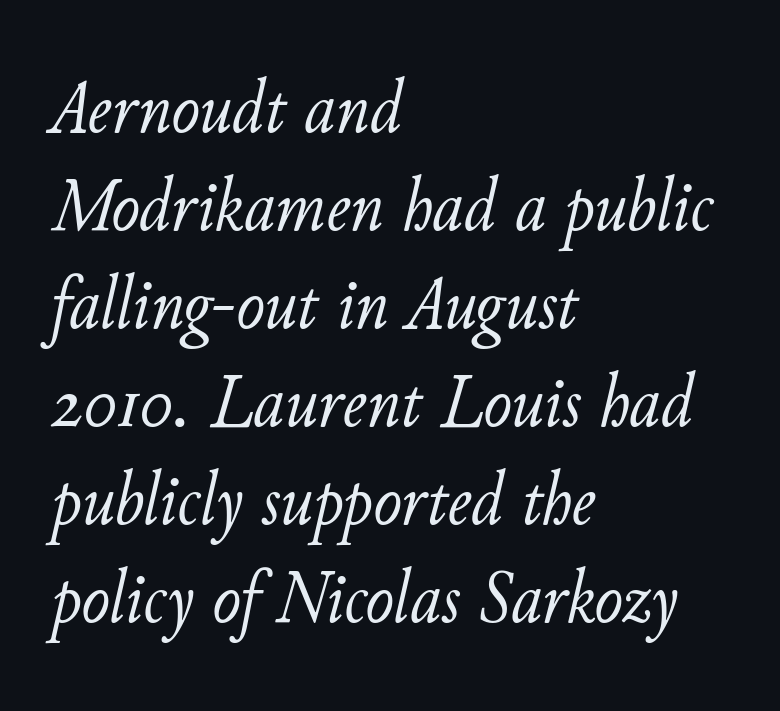
The image shows 76 px light type, italic (leaning right); set left-aligned, normal line spacing (1.29x), normal letter spacing, not underlined; low stroke contrast and a small x-height.
